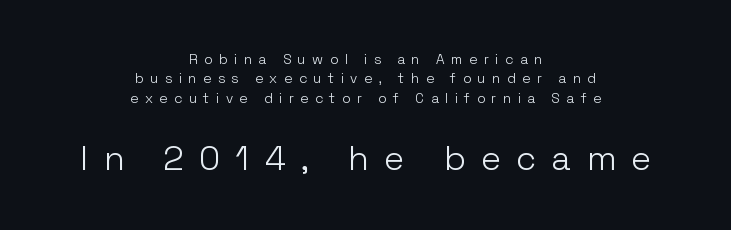
Posture: vertical. The block sitting lower on the canvas is the one with enlarged characters. The face used here is a sans, in the tradition of grotesques and geometrics. Leading: standard. The passage is arranged like a title page — every line centered.
